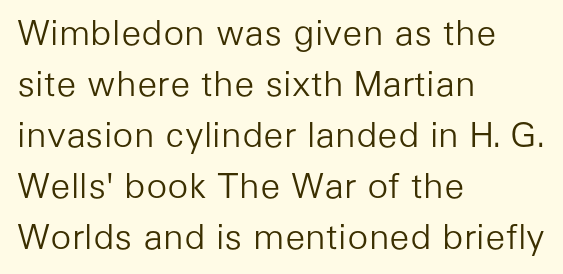
The font's upright variant was chosen for this text. Alignment: flush left. Stroke terminals: plain, sans-serif. These lines sit exactly where default settings would place them. The characters are drawn with everyday or finer stroke widths. The baseline area is clear.
